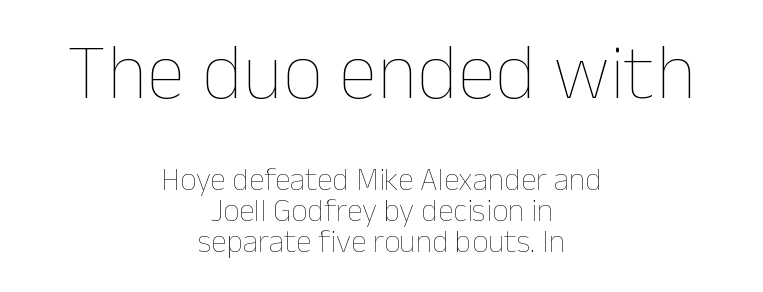
A student would call this center alignment; a typographer would say set centered. The lettering holds an erect, upright posture throughout. This rendering features lettering with no underline. Note the varied advance widths — an 'i' is clearly narrower than an 'm'. Compare the two chunks: the upper has the greater cap height.
